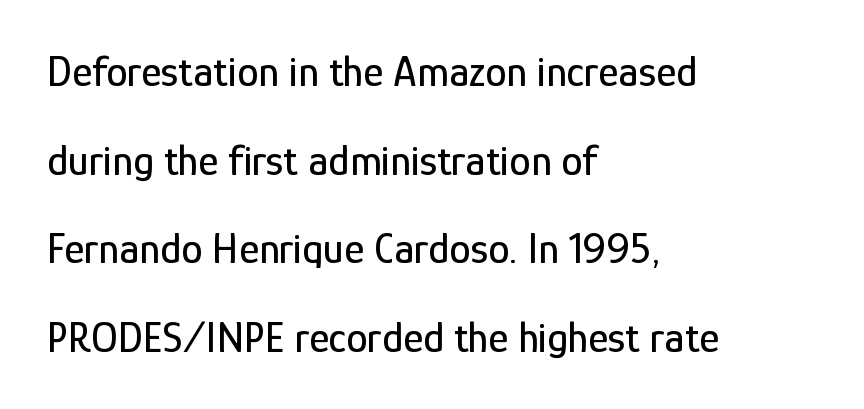
Q: Is the text italic (slanted)? A: No, it is upright.
Q: Is the typeface a serif or a sans-serif typeface? A: Sans-serif.
Q: Is the text underlined? A: No.
Q: How is the paragraph aligned? A: Left-aligned.
Q: Is the spacing between letters normal or unusually wide? A: Normal.
Q: Is the spacing between lines tight, normal or loose? A: Loose.
Q: Width (condensed, normal, or wide)? A: Condensed.
Q: Stroke contrast? A: Low.
Q: x-height? A: Medium.
Q: Monospaced? A: No.
